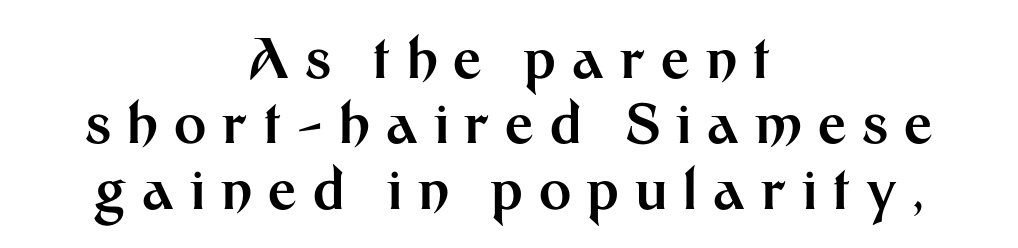
What kind of face is this? One without serifs — a sans. If you folded the block vertically in half, each line would mirror itself in length. Each glyph is drawn with heavy, bold strokes. Do the characters align in a grid? No, the font is proportional. Decoration check: the copy has no underline.
